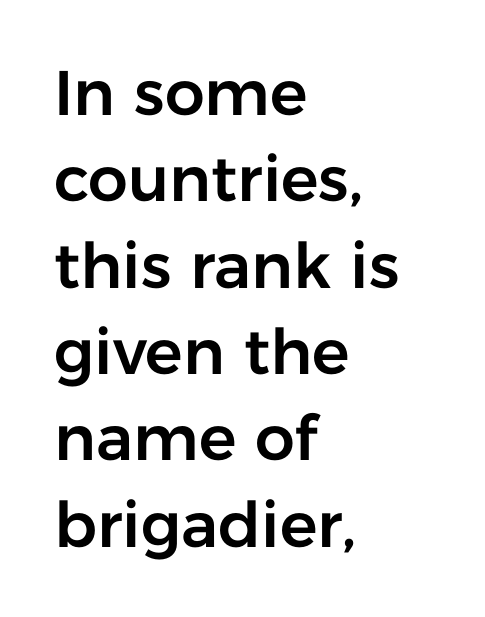
Characters follow at the spacing the type designer built in. Successive baselines arrive at the customary interval. Do the characters align in a grid? No, the font is proportional. Italic: no, the glyphs are upright roman. Type style note: lacks serifs. Check the space under the baseline: it is left empty.
